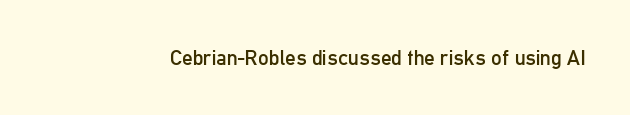
The passage shown is not underscored anywhere. The font's upright variant was chosen for this text. Stems here are at most as thick as an everyday book face. Observe the ordinary spacing: letters are neighbours, not strangers.
